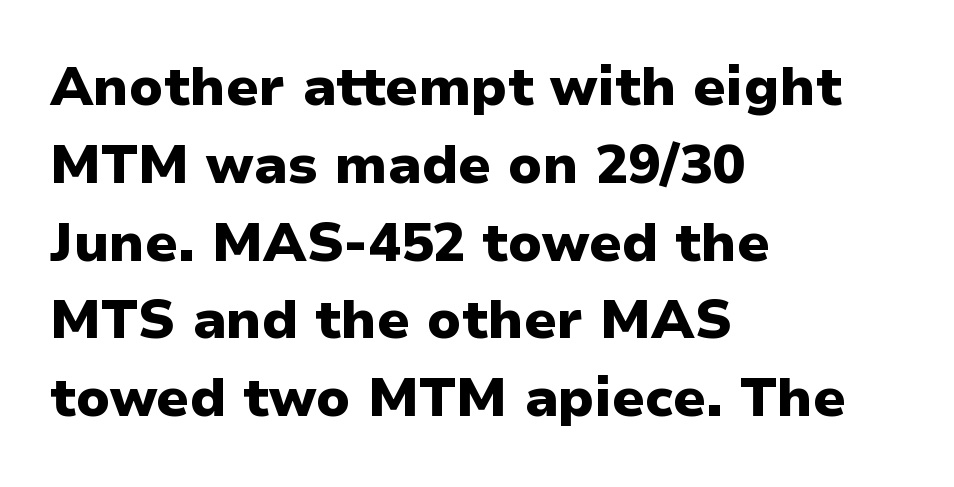
The image shows 54 px heavy sans-serif type, upright; set left-aligned, normal line spacing (1.44x), normal letter spacing, not underlined; low stroke contrast and a medium x-height.
